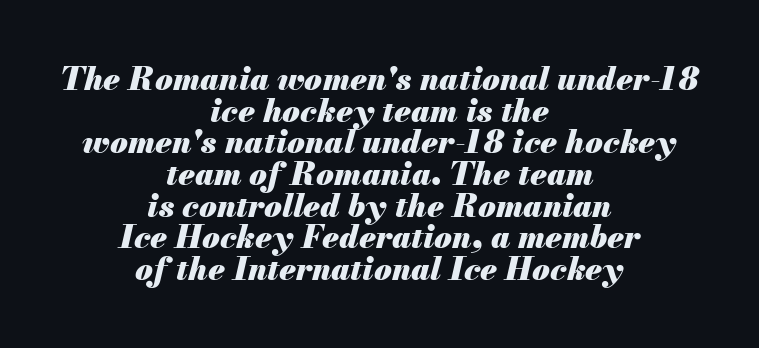
The image shows 32 px heavy type, italic (leaning right); set centered, tight line spacing (0.99x), normal letter spacing, not underlined; medium stroke contrast and a small x-height.
